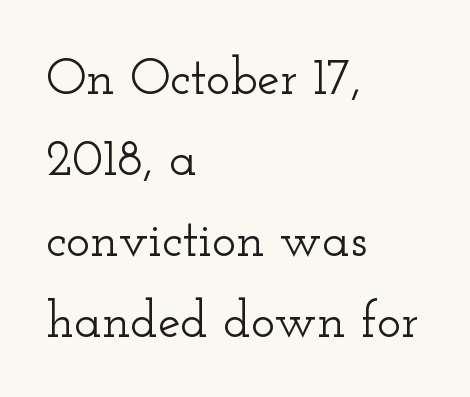
Q: Is the text italic (slanted)? A: No, it is upright.
Q: Is the typeface a serif or a sans-serif typeface? A: Serif.
Q: Is the text underlined? A: No.
Q: How is the paragraph aligned? A: Left-aligned.
Q: Is the spacing between letters normal or unusually wide? A: Normal.
Q: Is the spacing between lines tight, normal or loose? A: Normal.
Q: Width (condensed, normal, or wide)? A: Wide.
Q: Stroke contrast? A: Low.
Q: x-height? A: Small.
Q: Monospaced? A: No.
